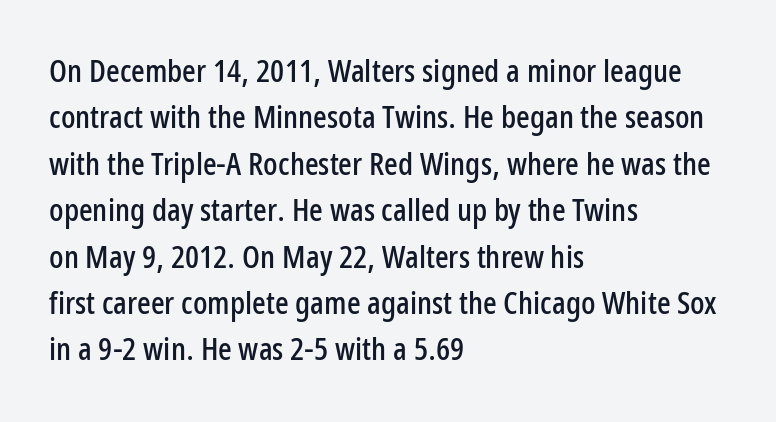
{"serif": "no", "italic": "no", "width": "condensed", "stroke_contrast": "low", "x_height": "medium", "monospaced": "no", "underline": "no", "align": "left", "line_spacing": "normal", "line_spacing_ratio": 1.45, "letter_spacing": "normal", "letter_spacing_em": 0.0, "glyph_px": 32}
